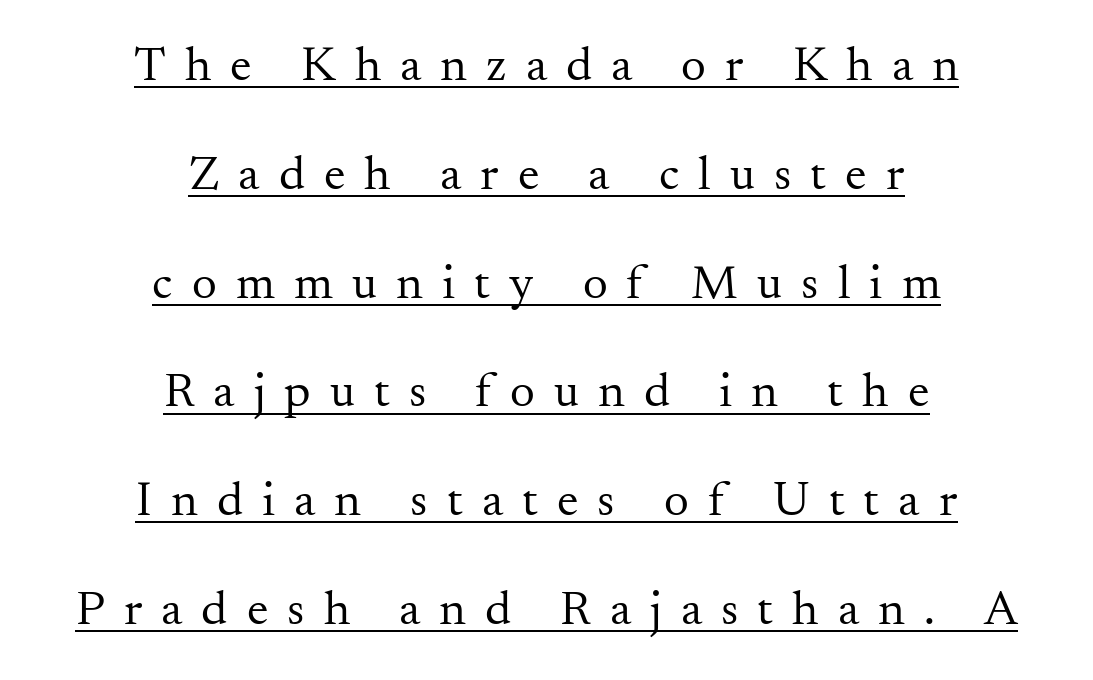
The image shows 49 px regular-weight serif type, upright; set centered, loose line spacing (2.22x), unusually wide letter spacing (+0.39 em), underlined; medium stroke contrast and a small x-height.
